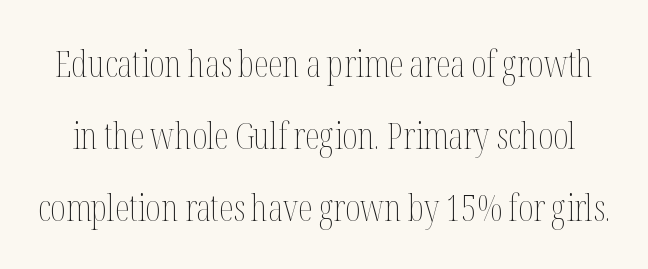
In terms of leading, this rendering errs on the spacious side. Spacing verdict: proportional, widths tailored to each character. Default kerning and tracking; the words read as compact shapes. Unbolded letterforms with no extra heft. Descenders hang freely into open space. Characters remain perfectly vertical along every line.
